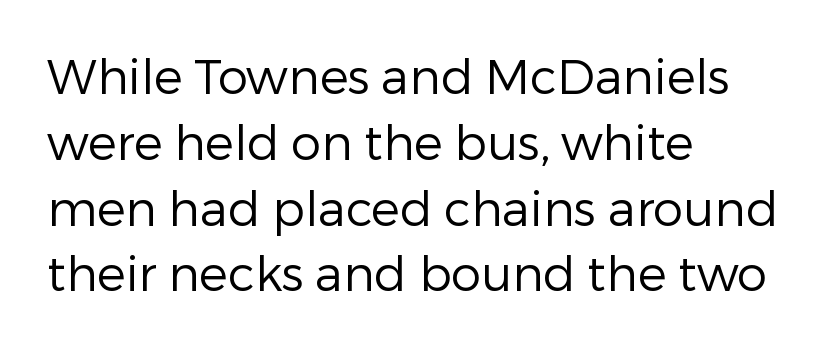
The image shows 48 px regular-weight sans-serif type, upright; set left-aligned, normal line spacing (1.37x), normal letter spacing, not underlined; low stroke contrast and a medium x-height.
